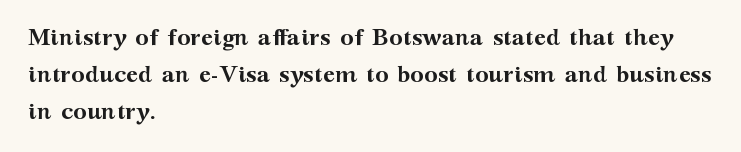
The passage shown stacks its lines at a standard gap. The rag falls on the right side of this text block. Nope, not italic — everything's standing straight. Rule under the text: the space is simply empty. The face used here is rendered with its standard letterfit.
